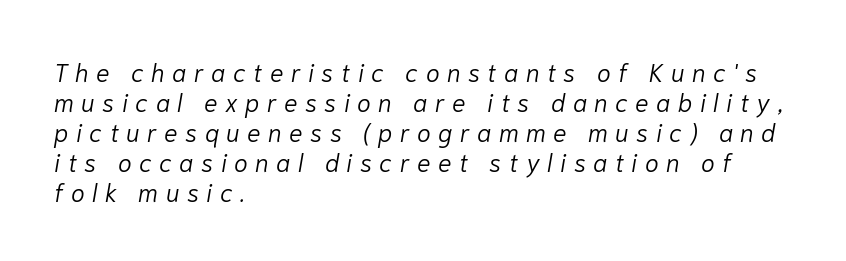
Q: Is the text bold? A: No.
Q: Is the text italic (slanted)? A: Yes, it leans right by about 10 degrees.
Q: Is the text underlined? A: No.
Q: How is the paragraph aligned? A: Left-aligned.
Q: Is the spacing between letters normal or unusually wide? A: Unusually wide.
